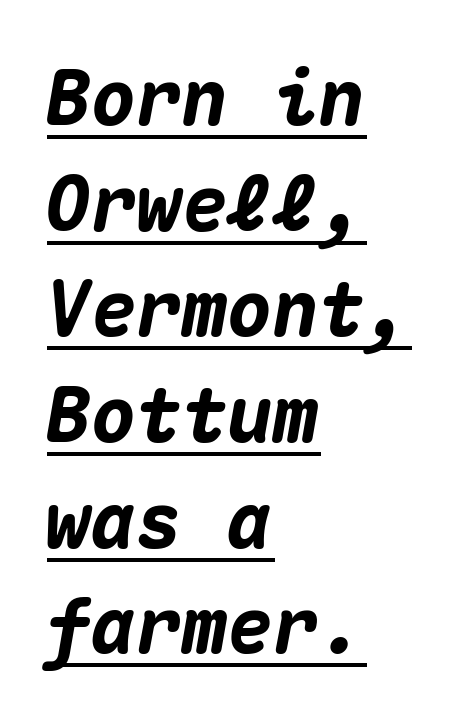
Stroke thickness is high; the sample reads as a true bold. One-word summary of the alignment: left. Is this a fixed-width face? Yes — each glyph sits in an identical cell. The whole block is typeset with a tilt. In terms of leading, this rendering sits right in the middle.
